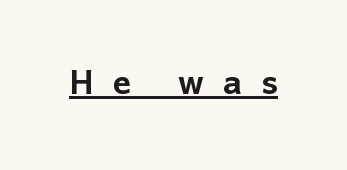
{"serif": "no", "italic": "no", "width": "normal", "stroke_contrast": "low", "x_height": "medium", "monospaced": "no", "underline": "yes", "letter_spacing": "wide", "letter_spacing_em": 0.41, "glyph_px": 45}
